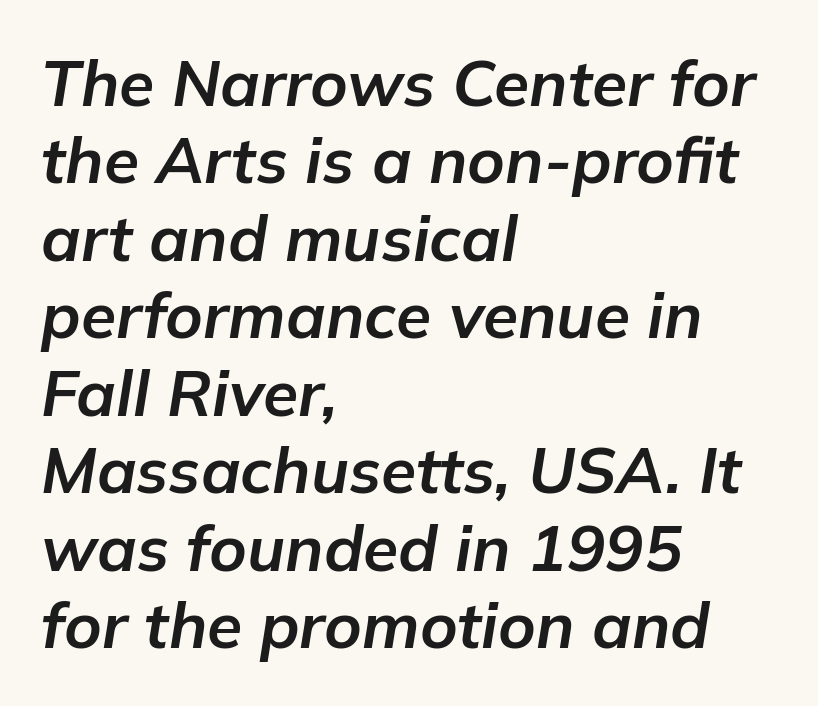
{"italic": "yes", "lean": "right", "slant_degrees": 9, "bold": "yes", "weight": "bold", "width": "normal", "stroke_contrast": "low", "x_height": "medium", "monospaced": "no", "underline": "no", "align": "left", "line_spacing_ratio": 1.21, "letter_spacing": "normal", "letter_spacing_em": 0.0, "glyph_px": 64}
